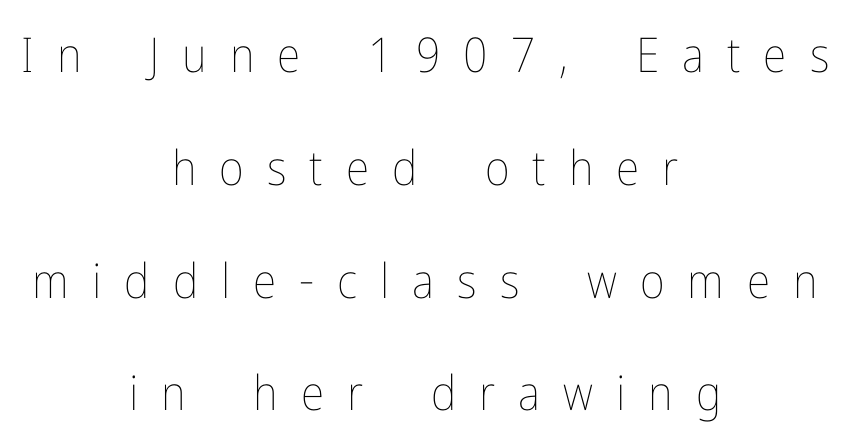
The image shows 48 px thin, condensed type, upright; set centered, loose line spacing (2.35x), unusually wide letter spacing (+0.48 em), not underlined; low stroke contrast and a medium x-height.
